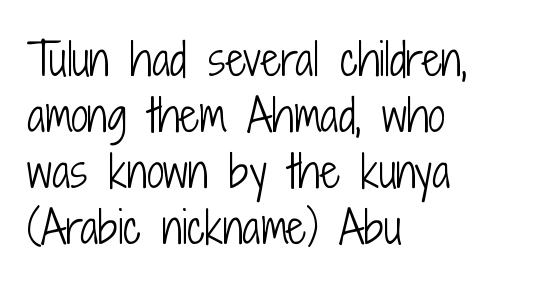
The typesetting does not lean heavy: it is not bold. The face used here is rendered with its standard letterfit. In terms of letterform style, serifs are entirely absent. Line spacing here is normal. The space directly below the letters is spotless.
